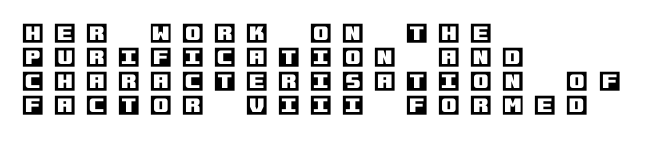
The paragraph has a hard left edge and a soft right edge. Closely set lines give the paragraph a compact silhouette. A typesetter would call this heavily tracked-out type. Clear beneath every line of the passage. Characters remain perfectly vertical along every line.
